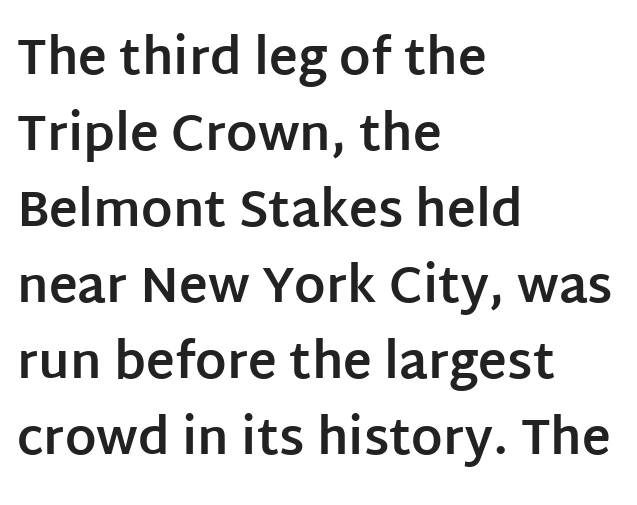
{"serif": "no", "italic": "no", "bold": "yes", "weight": "bold", "width": "normal", "stroke_contrast": "low", "x_height": "large", "monospaced": "no", "underline": "no", "align": "left", "line_spacing": "normal", "line_spacing_ratio": 1.55, "letter_spacing": "normal", "letter_spacing_em": 0.0, "glyph_px": 49}
